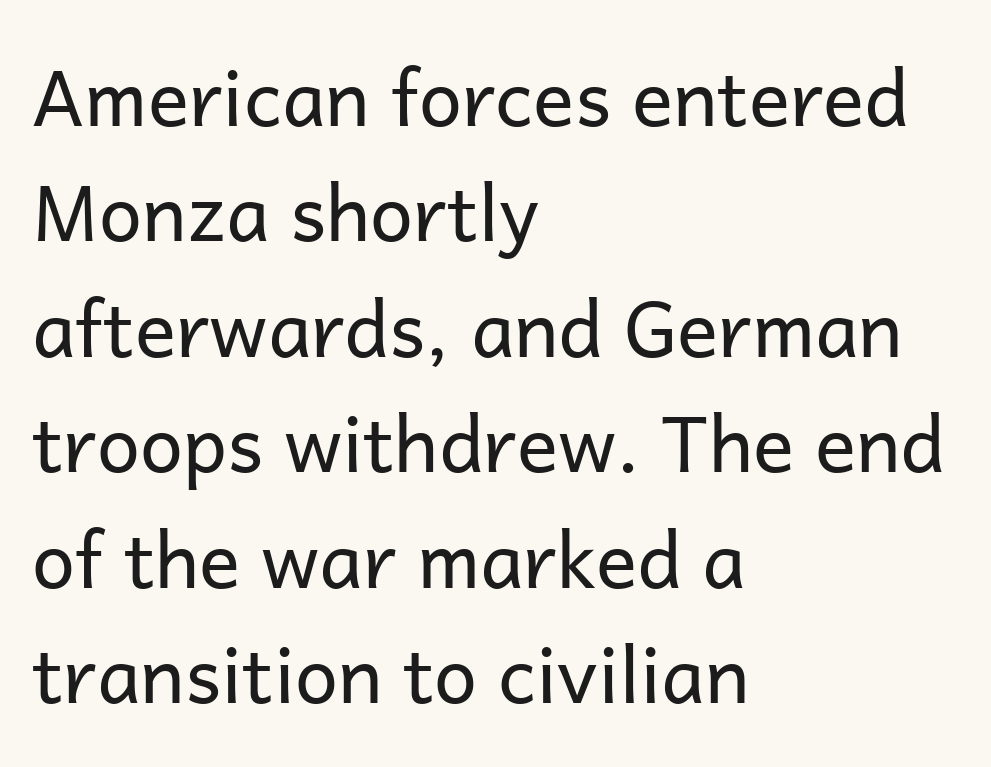
The image shows 77 px regular-weight sans-serif type, upright; set left-aligned, normal line spacing (1.5x), normal letter spacing, not underlined; low stroke contrast and a medium x-height.
